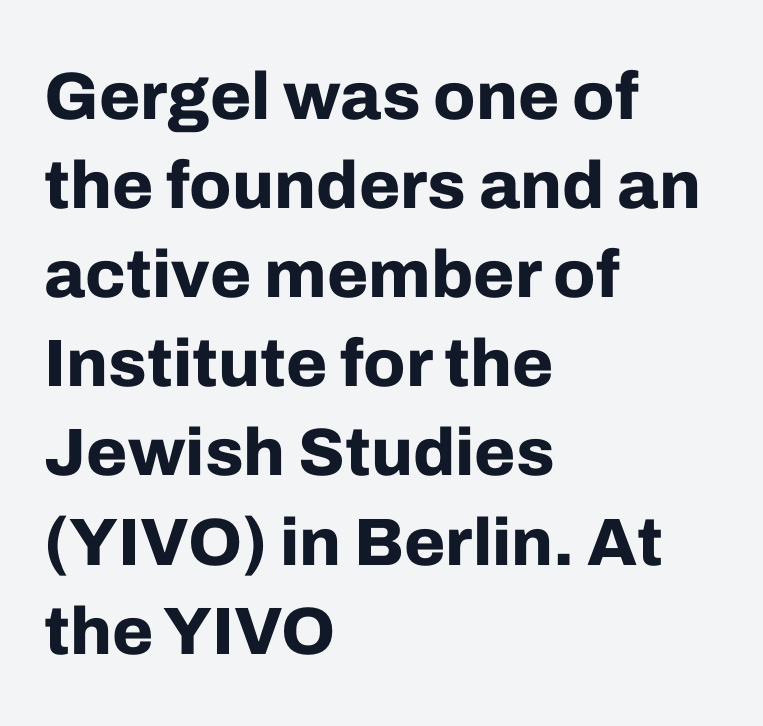
Q: Is the text bold? A: Yes.
Q: Is the text italic (slanted)? A: No, it is upright.
Q: Is the typeface a serif or a sans-serif typeface? A: Sans-serif.
Q: Is the text underlined? A: No.
Q: How is the paragraph aligned? A: Left-aligned.
Q: Is the spacing between letters normal or unusually wide? A: Normal.
Q: Is the spacing between lines tight, normal or loose? A: Normal.
Q: Width (condensed, normal, or wide)? A: Normal.
Q: Stroke contrast? A: Low.
Q: x-height? A: Medium.
Q: Monospaced? A: No.
